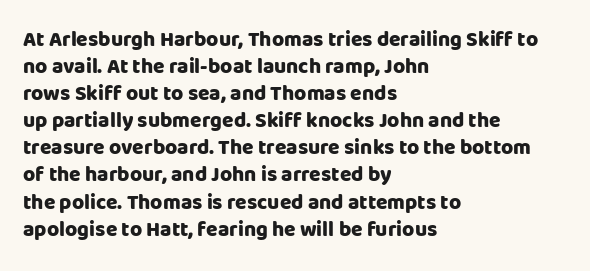
Q: Is the text bold? A: Yes.
Q: Is the text italic (slanted)? A: No, it is upright.
Q: Is the text underlined? A: No.
Q: How is the paragraph aligned? A: Left-aligned.
Q: Is the spacing between letters normal or unusually wide? A: Normal.
Q: Is the spacing between lines tight, normal or loose? A: Normal.
